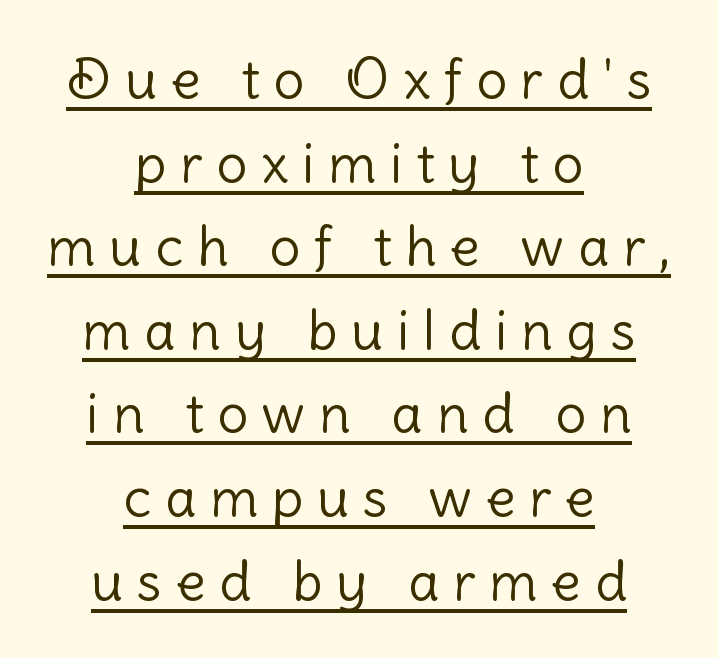
The image shows 55 px light sans-serif type, upright; set centered, normal line spacing (1.52x), unusually wide letter spacing (+0.25 em), underlined; low stroke contrast and a medium x-height.
